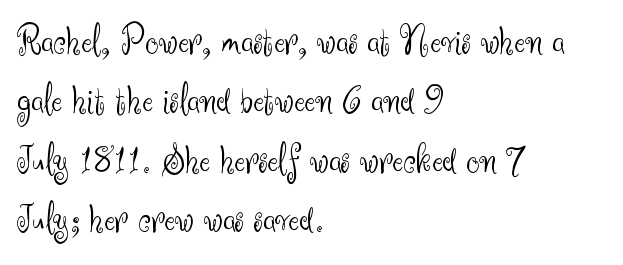
{"serif": "no", "italic": "no", "bold": "no", "weight": "light", "width": "normal", "stroke_contrast": "medium", "x_height": "small", "monospaced": "no", "underline": "no", "align": "left", "line_spacing": "normal", "line_spacing_ratio": 1.45, "letter_spacing": "normal", "letter_spacing_em": 0.0, "glyph_px": 41}
